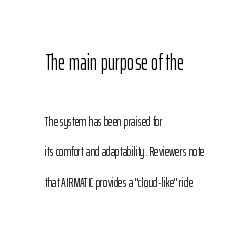
The image shows 22 px text type, upright; set left-aligned, loose line spacing (2.16x), normal letter spacing, not underlined; the first (top) block is 1.57x larger.
